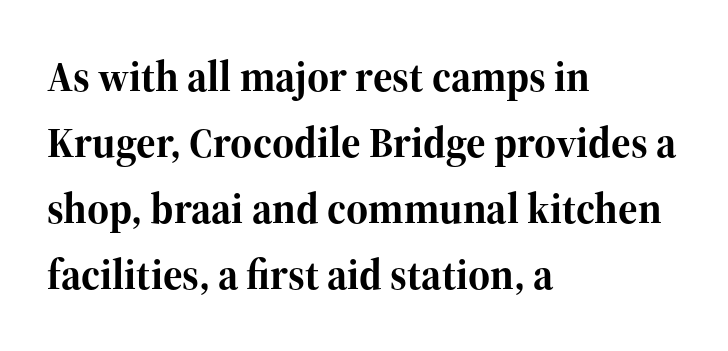
The typesetter chose a ragged-right arrangement here. Varying glyph widths throughout — classic text-font behaviour. Bare-footed words on every line. Students, this is bold: see how much ink each stroke carries.
